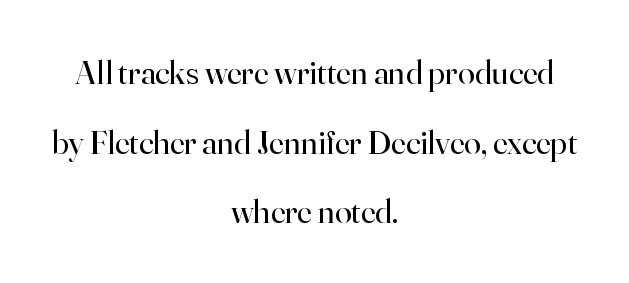
{"serif": "yes", "italic": "no", "bold": "no", "weight": "regular", "width": "normal", "stroke_contrast": "high", "x_height": "small", "monospaced": "no", "underline": "no", "align": "center", "line_spacing": "loose", "line_spacing_ratio": 2.05, "letter_spacing": "normal", "letter_spacing_em": 0.0, "glyph_px": 34}
